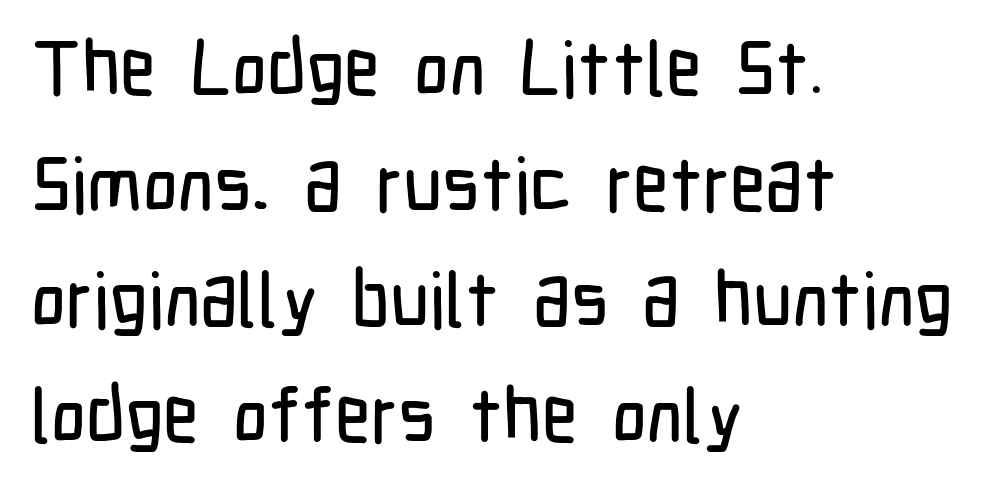
The image shows 76 px condensed sans-serif type, upright; set left-aligned, normal line spacing (1.52x), normal letter spacing, not underlined; low stroke contrast and a medium x-height.
